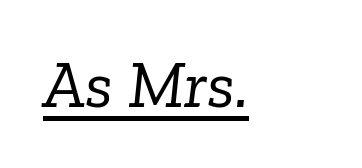
{"serif": "yes", "italic": "yes", "lean": "right", "slant_degrees": 6, "bold": "no", "weight": "light", "width": "normal", "stroke_contrast": "low", "x_height": "medium", "monospaced": "no", "underline": "yes", "align": "left", "letter_spacing": "normal", "letter_spacing_em": 0.0, "glyph_px": 67}
